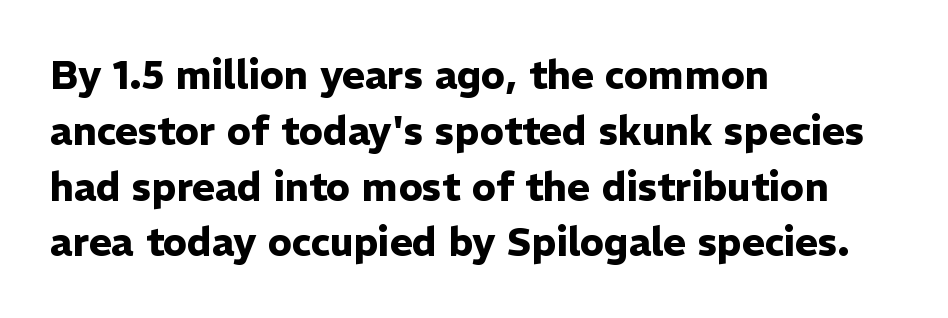
{"serif": "no", "italic": "no", "bold": "yes", "weight": "heavy", "width": "normal", "stroke_contrast": "low", "x_height": "medium", "monospaced": "no", "underline": "no", "align": "left", "line_spacing": "normal", "line_spacing_ratio": 1.43, "letter_spacing": "normal", "letter_spacing_em": 0.0, "glyph_px": 39}
